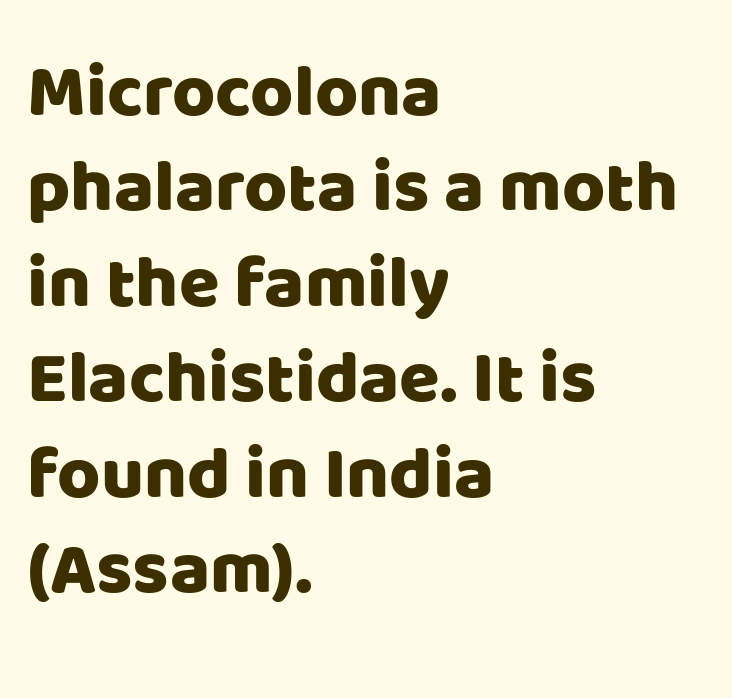
The image shows 74 px sans-serif type, upright; set left-aligned, normal line spacing (1.29x), normal letter spacing, not underlined; low stroke contrast and a large x-height.
